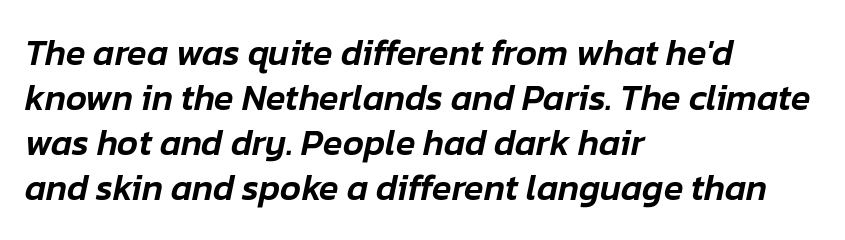
The image shows 36 px text type, italic (leaning right); set left-aligned, normal line spacing (1.25x), normal letter spacing, not underlined; low stroke contrast and a medium x-height.
